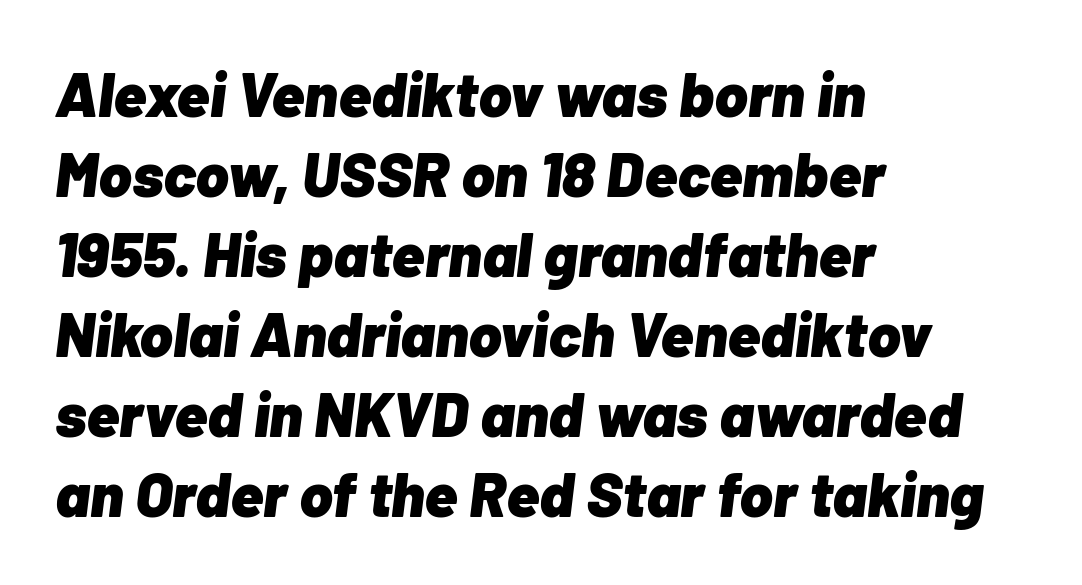
The image shows 62 px heavy type, italic (leaning right); set left-aligned, normal line spacing (1.29x), normal letter spacing, not underlined; low stroke contrast and a medium x-height.
